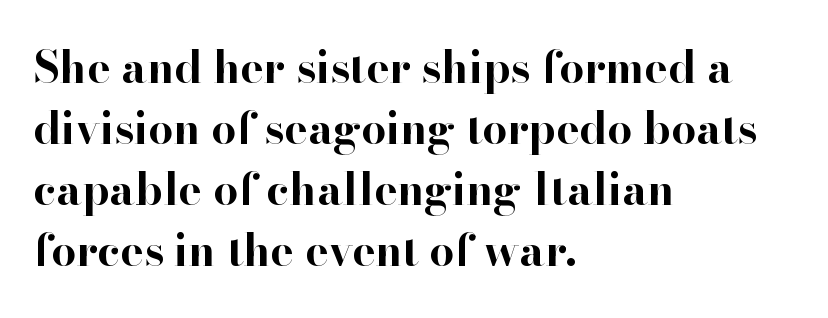
{"serif": "yes", "italic": "no", "bold": "yes", "weight": "bold", "width": "normal", "stroke_contrast": "high", "x_height": "small", "monospaced": "no", "underline": "no", "align": "left", "line_spacing": "normal", "line_spacing_ratio": 1.39, "letter_spacing": "normal", "letter_spacing_em": 0.0, "glyph_px": 44}
